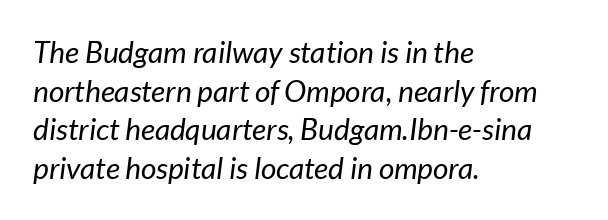
The image shows 30 px regular-weight type, italic (leaning right); set left-aligned, normal line spacing (1.29x), normal letter spacing, not underlined; low stroke contrast and a medium x-height.
